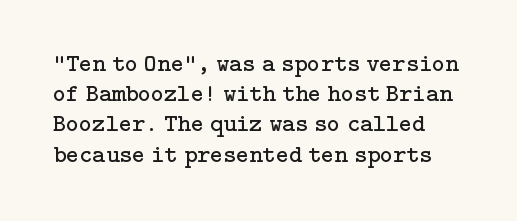
The image shows 25 px text type, upright; set line spacing 1.21x, normal letter spacing, not underlined.
